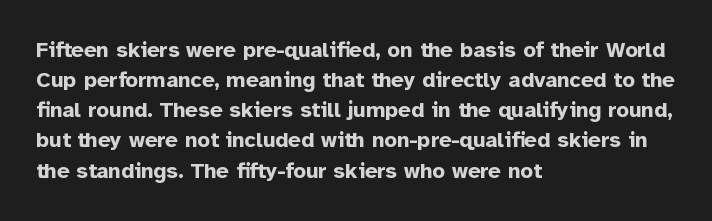
The image shows 22 px bold type, upright; set left-aligned, normal line spacing (1.37x), normal letter spacing, not underlined.
